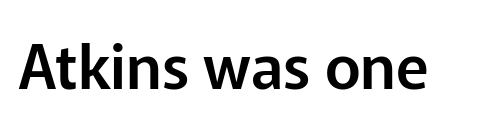
The image shows 61 px sans-serif type, upright; set normal letter spacing, not underlined; low stroke contrast and a medium x-height.
